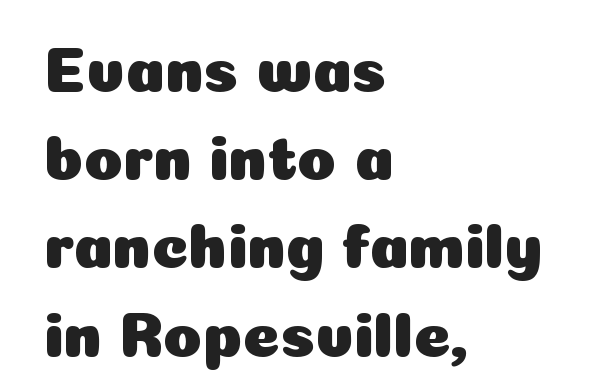
The string is rendered with underlining switched off. Caption: multi-line text, flush left, ragged right. You can tell from the bare stems that sans-serif type was used. What stands out about the letter spacing? Nothing — it is the standard amount. The letters stand straight up with perfectly vertical stems.
